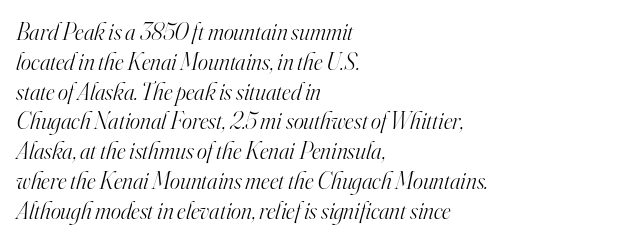
The image shows 24 px text type, italic (leaning right); set left-aligned, line spacing 1.24x, normal letter spacing, not underlined.
